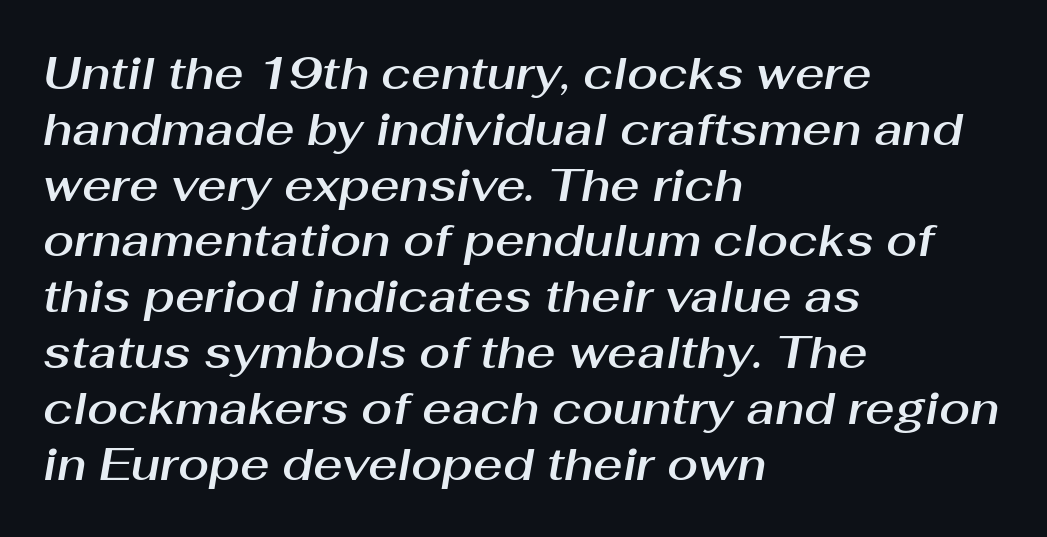
{"italic": "yes", "lean": "right", "slant_degrees": 10, "width": "normal", "stroke_contrast": "medium", "x_height": "medium", "monospaced": "no", "underline": "no", "align": "left", "line_spacing_ratio": 1.24, "letter_spacing": "normal", "letter_spacing_em": 0.0, "glyph_px": 45}
